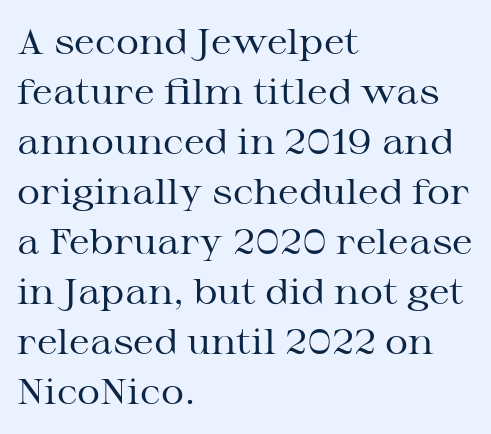
Q: Is the text bold? A: No.
Q: Is the text italic (slanted)? A: No, it is upright.
Q: Is the typeface a serif or a sans-serif typeface? A: Serif.
Q: Is the text underlined? A: No.
Q: How is the paragraph aligned? A: Left-aligned.
Q: Is the spacing between letters normal or unusually wide? A: Normal.
Q: Is the spacing between lines tight, normal or loose? A: Normal.
Q: Width (condensed, normal, or wide)? A: Wide.
Q: Stroke contrast? A: Medium.
Q: x-height? A: Medium.
Q: Monospaced? A: No.
